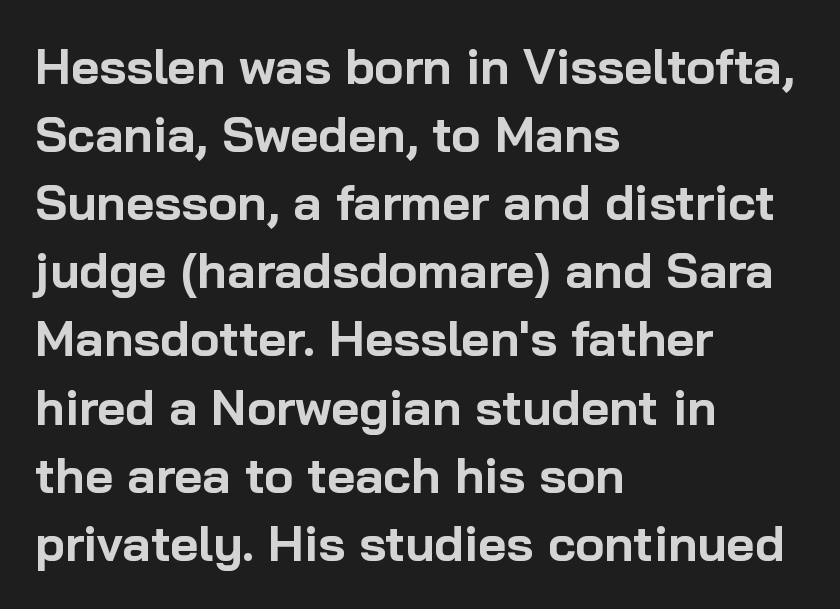
Q: Is the text bold? A: Yes.
Q: Is the text italic (slanted)? A: No, it is upright.
Q: Is the typeface a serif or a sans-serif typeface? A: Sans-serif.
Q: Is the text underlined? A: No.
Q: How is the paragraph aligned? A: Left-aligned.
Q: Is the spacing between letters normal or unusually wide? A: Normal.
Q: Is the spacing between lines tight, normal or loose? A: Normal.
Q: Width (condensed, normal, or wide)? A: Normal.
Q: Stroke contrast? A: Low.
Q: x-height? A: Medium.
Q: Monospaced? A: No.
